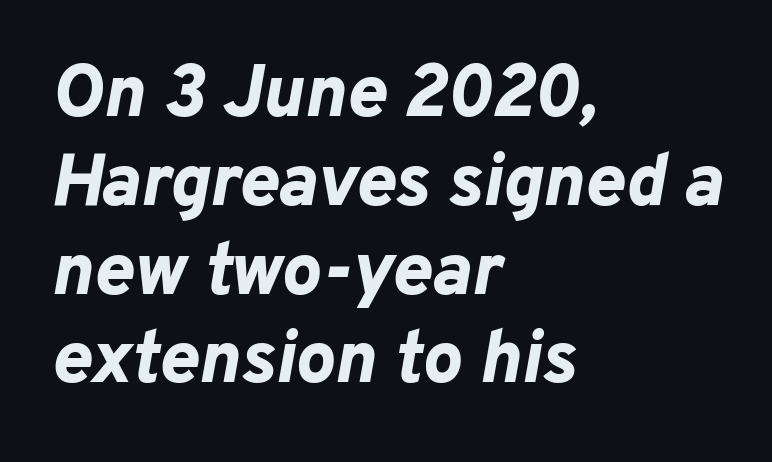
Q: Is the text bold? A: Yes.
Q: Is the text italic (slanted)? A: Yes, it leans right by about 10 degrees.
Q: Is the text underlined? A: No.
Q: How is the paragraph aligned? A: Left-aligned.
Q: Is the spacing between letters normal or unusually wide? A: Normal.
Q: Width (condensed, normal, or wide)? A: Normal.
Q: Stroke contrast? A: Low.
Q: x-height? A: Medium.
Q: Monospaced? A: No.
